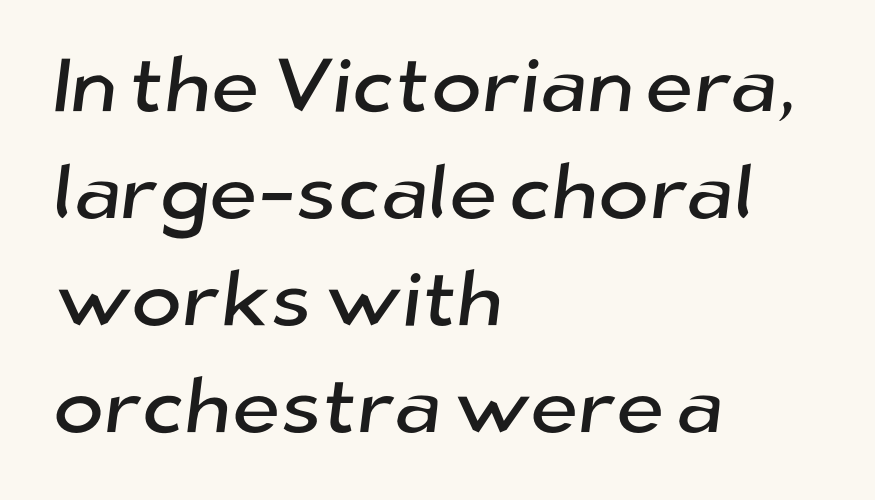
The type family on display is of the sans-serif kind. The foot of each line stays bare and open. Notice how the passage keeps a crisp vertical edge on the left only. These lines are rendered in a variable-pitch font. The letterforms sit shoulder to shoulder at normal distance. Reading down the column, the eye jumps a familiar distance to each next line.
